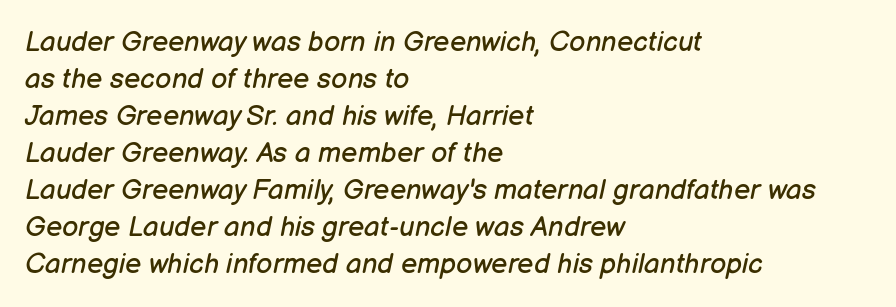
{"italic": "yes", "lean": "right", "slant_degrees": 12, "bold": "no", "weight": "regular", "width": "normal", "stroke_contrast": "low", "x_height": "medium", "monospaced": "no", "underline": "no", "align": "left", "line_spacing": "normal", "line_spacing_ratio": 1.32, "letter_spacing": "normal", "letter_spacing_em": 0.0, "glyph_px": 28}
